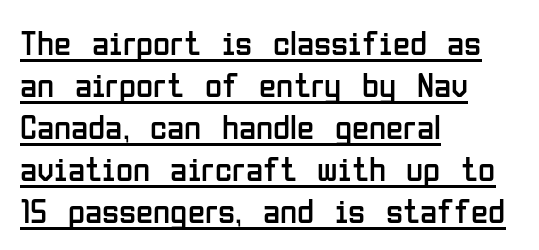
Q: Is the text bold? A: No.
Q: Is the text italic (slanted)? A: No, it is upright.
Q: Is the typeface a serif or a sans-serif typeface? A: Sans-serif.
Q: Is the text underlined? A: Yes.
Q: How is the paragraph aligned? A: Left-aligned.
Q: Is the spacing between letters normal or unusually wide? A: Normal.
Q: Width (condensed, normal, or wide)? A: Condensed.
Q: Stroke contrast? A: Low.
Q: x-height? A: Medium.
Q: Monospaced? A: No.
